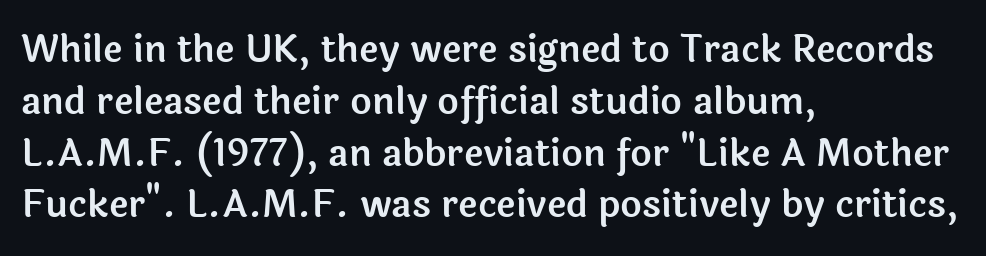
Q: Is the text italic (slanted)? A: No, it is upright.
Q: Is the typeface a serif or a sans-serif typeface? A: Sans-serif.
Q: Is the text underlined? A: No.
Q: How is the paragraph aligned? A: Left-aligned.
Q: Is the spacing between letters normal or unusually wide? A: Normal.
Q: Is the spacing between lines tight, normal or loose? A: Normal.
Q: Width (condensed, normal, or wide)? A: Normal.
Q: x-height? A: Medium.
Q: Monospaced? A: No.
